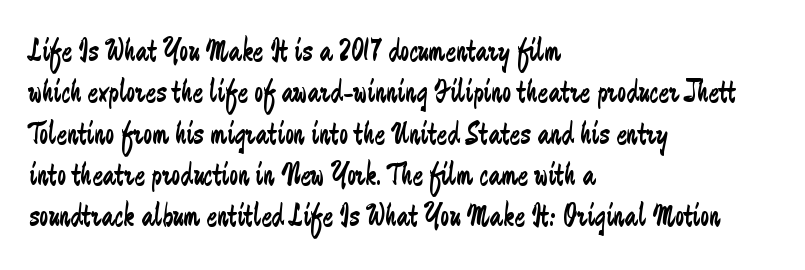
The letters sit at their default tracking, neither squeezed nor spread. A normal amount of white space separates one row of letters from the next. A sans-serif font was chosen for this passage.
